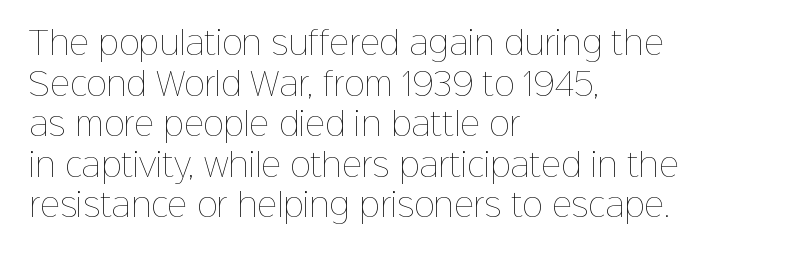
The gaps between neighbouring characters are ordinary and unremarkable. Rule under the text: the space is simply empty. Varying glyph widths throughout — classic text-font behaviour. The typesetting does not lean heavy: it is not bold.
